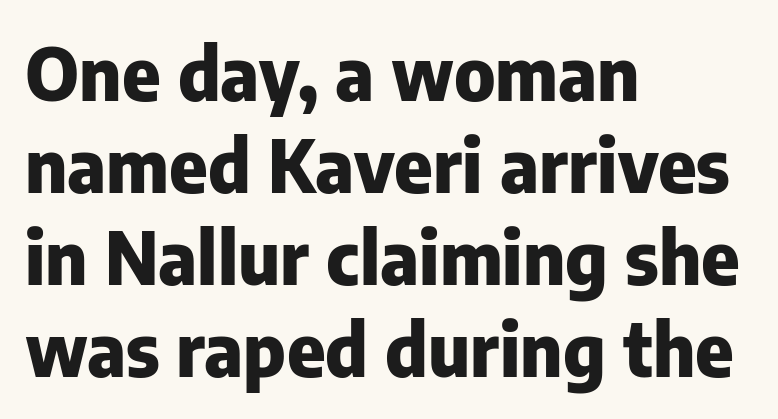
Compared with typical body copy, the letter spacing here is the same. Spacing verdict: proportional, widths tailored to each character. The space directly below the letters is spotless. The glyphs have the mass of a bold cut.
